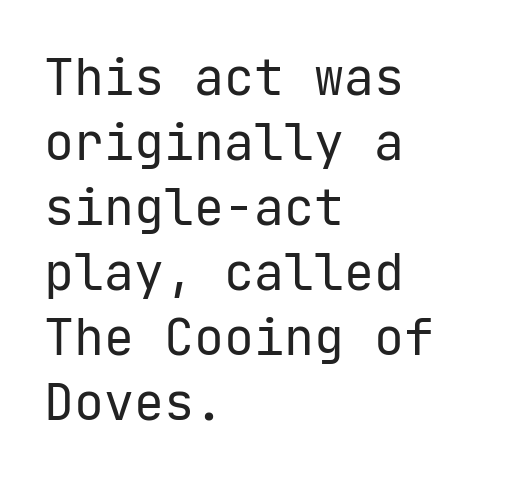
Q: Is the text bold? A: No.
Q: Is the text italic (slanted)? A: No, it is upright.
Q: Is the typeface a serif or a sans-serif typeface? A: Sans-serif.
Q: Is the text underlined? A: No.
Q: How is the paragraph aligned? A: Left-aligned.
Q: Is the spacing between letters normal or unusually wide? A: Normal.
Q: Is the spacing between lines tight, normal or loose? A: Normal.
Q: Width (condensed, normal, or wide)? A: Normal.
Q: Stroke contrast? A: Low.
Q: x-height? A: Medium.
